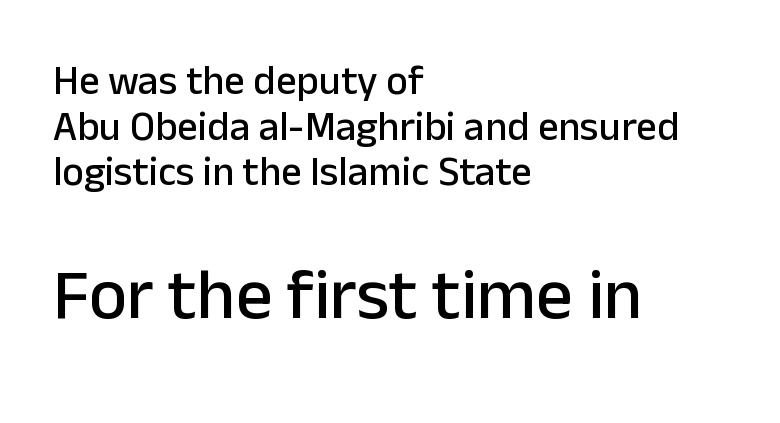
{"serif": "no", "italic": "no", "width": "normal", "stroke_contrast": "low", "x_height": "medium", "monospaced": "no", "underline": "no", "align": "left", "line_spacing": "tight", "line_spacing_ratio": 1.11, "letter_spacing": "normal", "letter_spacing_em": 0.0, "larger_block": "second", "size_ratio": 1.76, "glyph_px": 72}
